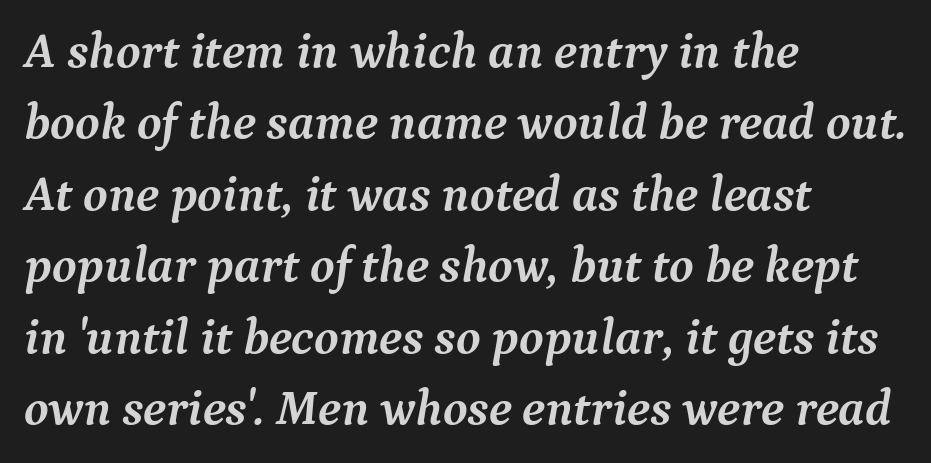
{"serif": "yes", "italic": "yes", "lean": "right", "slant_degrees": 9, "bold": "yes", "weight": "semibold", "width": "normal", "stroke_contrast": "medium", "x_height": "medium", "monospaced": "no", "underline": "no", "align": "left", "line_spacing": "normal", "line_spacing_ratio": 1.43, "letter_spacing": "normal", "letter_spacing_em": 0.0, "glyph_px": 50}
